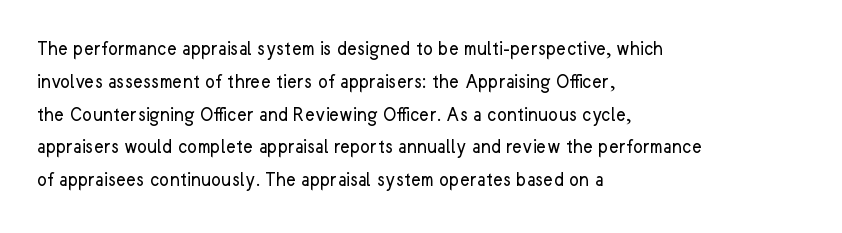
{"italic": "no", "bold": "no", "underline": "no", "align": "left", "line_spacing": "normal", "line_spacing_ratio": 1.56, "letter_spacing": "normal", "letter_spacing_em": 0.0, "glyph_px": 21}
